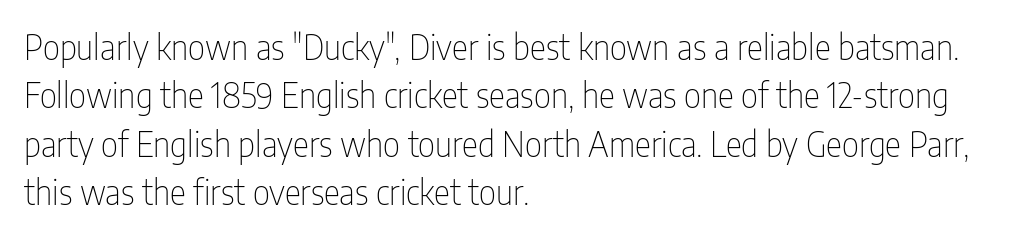
Anything drawn beneath the words? Only blank space. You can tell from the bare stems that sans-serif type was used. Nothing heavy about these letters — not bold at all. These lines were composed using upright roman letters. The tracking reads as untouched default to a designer's eye. This sample has the flowing, uneven cadence of proportional lettering.
